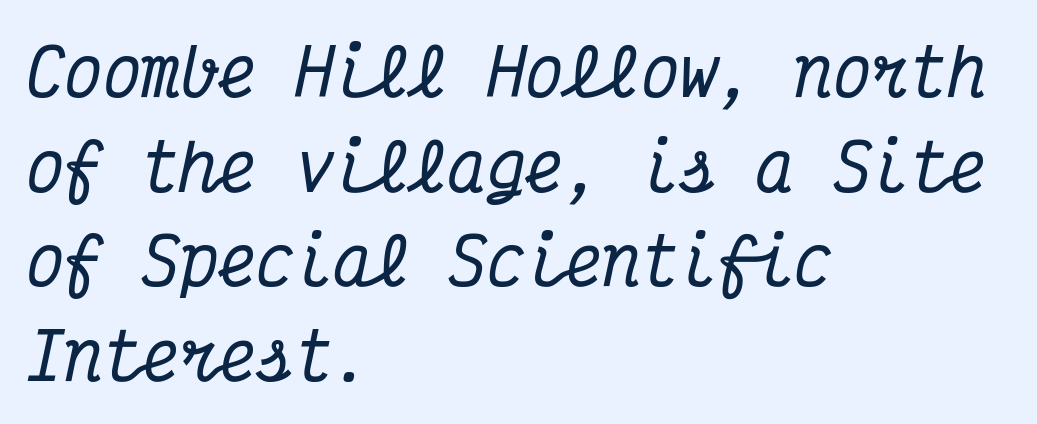
{"serif": "yes", "italic": "yes", "lean": "right", "slant_degrees": 12, "width": "condensed", "stroke_contrast": "medium", "x_height": "medium", "monospaced": "yes", "underline": "no", "align": "left", "line_spacing": "normal", "line_spacing_ratio": 1.48, "letter_spacing": "normal", "letter_spacing_em": 0.0, "glyph_px": 64}
